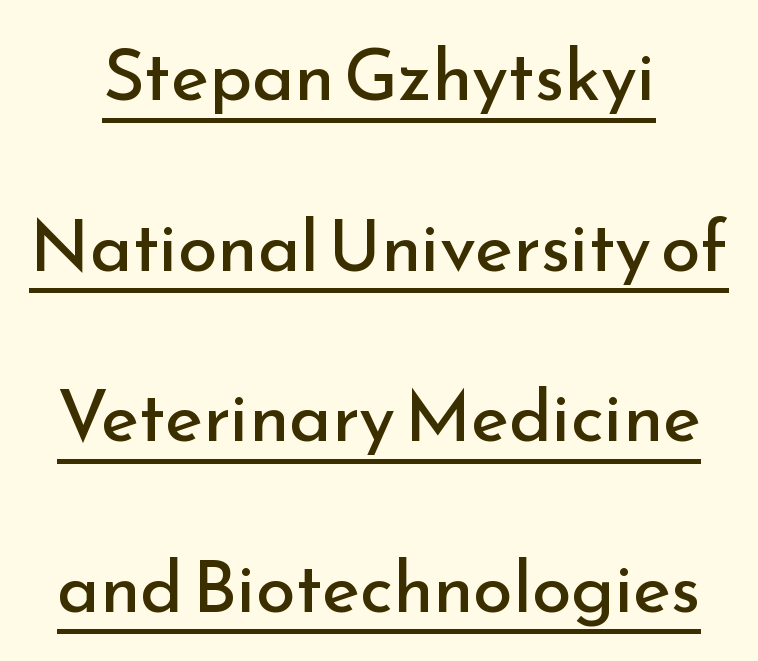
The image shows 72 px regular-weight sans-serif type, upright; set loose line spacing (2.37x), normal letter spacing, underlined; low stroke contrast and a small x-height.
